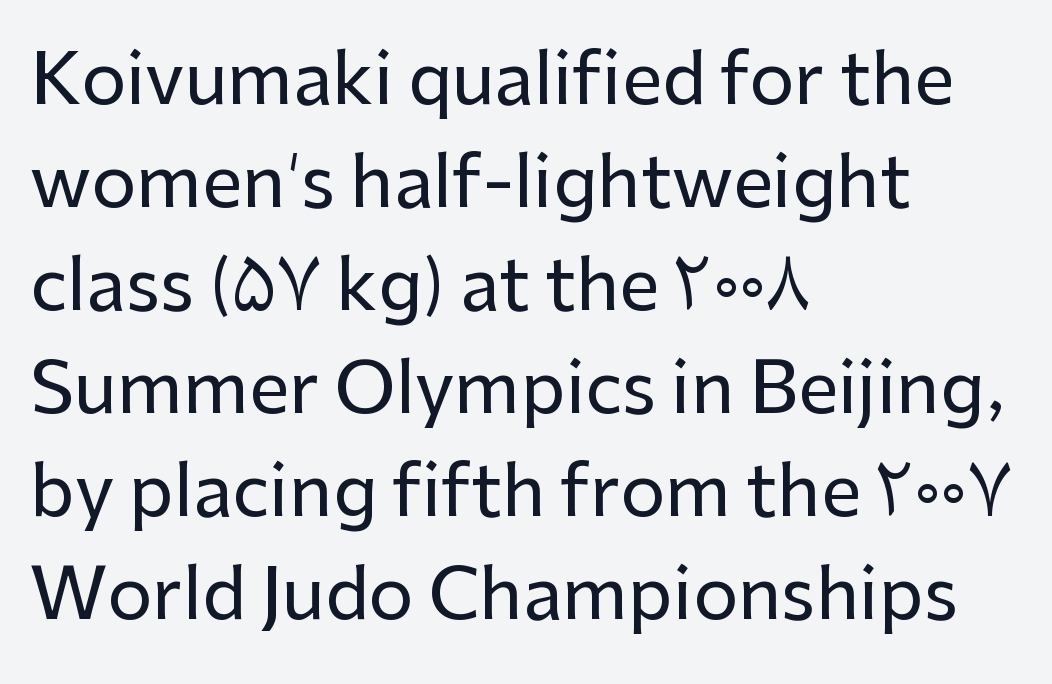
Q: Is the text italic (slanted)? A: No, it is upright.
Q: Is the typeface a serif or a sans-serif typeface? A: Sans-serif.
Q: Is the text underlined? A: No.
Q: How is the paragraph aligned? A: Left-aligned.
Q: Is the spacing between letters normal or unusually wide? A: Normal.
Q: Is the spacing between lines tight, normal or loose? A: Normal.
Q: Width (condensed, normal, or wide)? A: Normal.
Q: Stroke contrast? A: Low.
Q: x-height? A: Medium.
Q: Monospaced? A: No.
